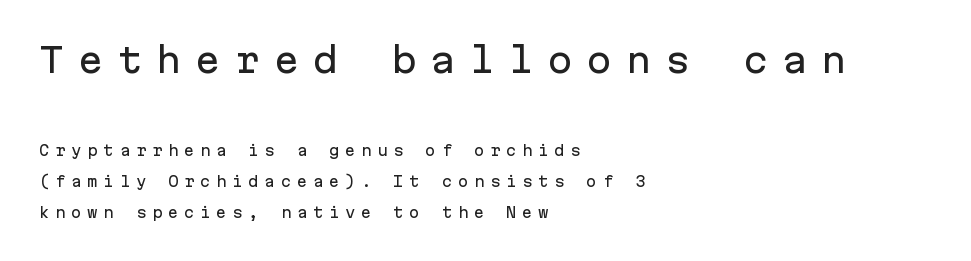
Q: Is the text italic (slanted)? A: No, it is upright.
Q: Is the typeface a serif or a sans-serif typeface? A: Sans-serif.
Q: Is the text underlined? A: No.
Q: How is the paragraph aligned? A: Left-aligned.
Q: Is the spacing between letters normal or unusually wide? A: Unusually wide.
Q: Is the spacing between lines tight, normal or loose? A: Loose.
Q: Which block of text is set in a larger size, the first (top) or the second (bottom)? A: The first (top) one.
Q: Width (condensed, normal, or wide)? A: Normal.
Q: Stroke contrast? A: Low.
Q: x-height? A: Medium.
Q: Monospaced? A: Yes.
